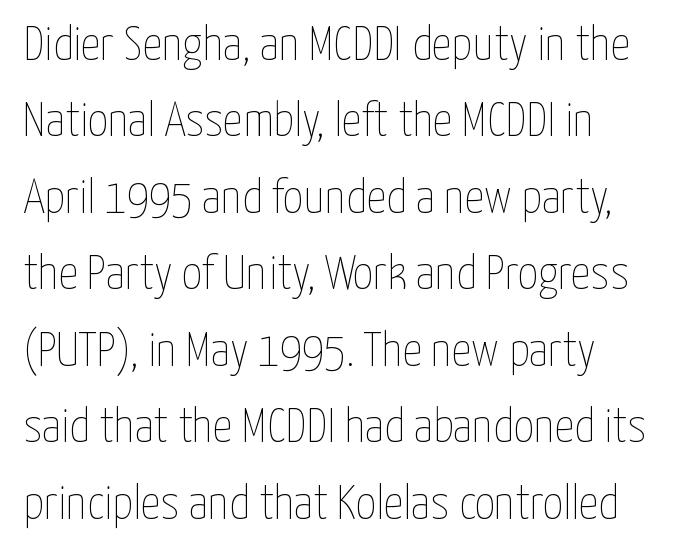
The image shows 49 px thin, condensed type, upright; set left-aligned, normal line spacing (1.56x), normal letter spacing, not underlined; low stroke contrast and a medium x-height.
